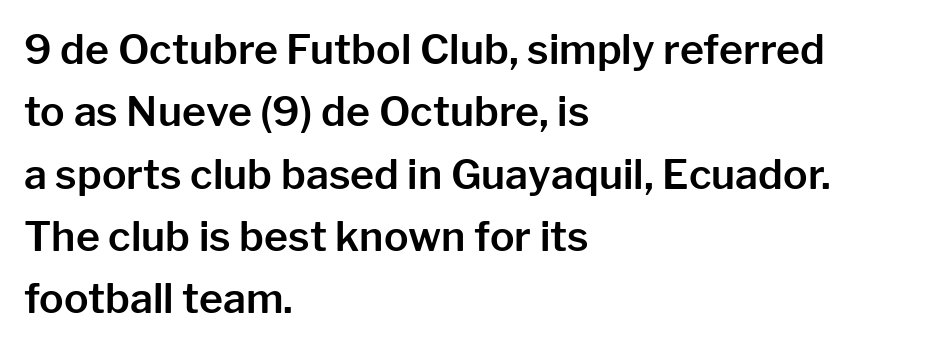
Q: Is the text italic (slanted)? A: No, it is upright.
Q: Is the typeface a serif or a sans-serif typeface? A: Sans-serif.
Q: Is the text underlined? A: No.
Q: How is the paragraph aligned? A: Left-aligned.
Q: Is the spacing between letters normal or unusually wide? A: Normal.
Q: Is the spacing between lines tight, normal or loose? A: Normal.
Q: Width (condensed, normal, or wide)? A: Normal.
Q: Stroke contrast? A: Low.
Q: x-height? A: Medium.
Q: Monospaced? A: No.
